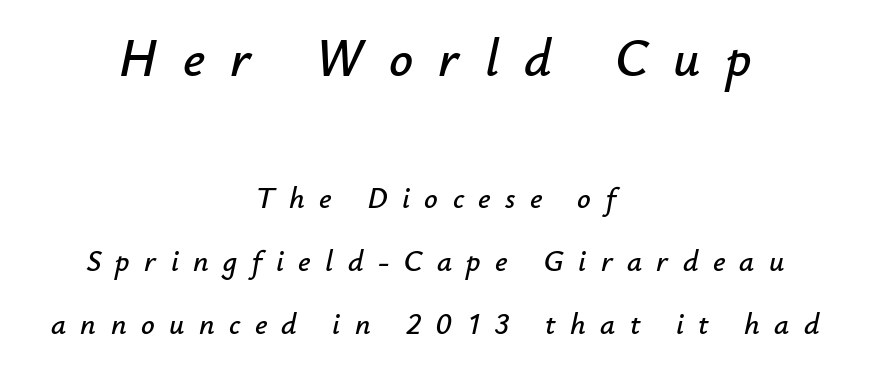
{"italic": "yes", "lean": "right", "slant_degrees": 12, "width": "normal", "stroke_contrast": "low", "x_height": "small", "monospaced": "no", "underline": "no", "align": "center", "line_spacing": "loose", "line_spacing_ratio": 2.09, "letter_spacing": "wide", "letter_spacing_em": 0.48, "larger_block": "first", "size_ratio": 1.77, "glyph_px": 53}
